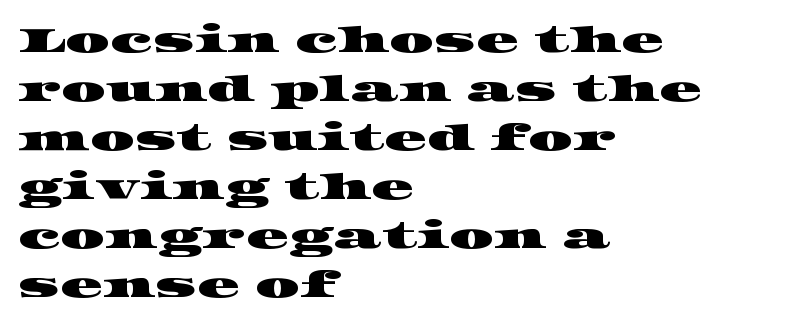
Q: Is the typeface a serif or a sans-serif typeface? A: Serif.
Q: Is the text underlined? A: No.
Q: How is the paragraph aligned? A: Left-aligned.
Q: Is the spacing between letters normal or unusually wide? A: Normal.
Q: Is the spacing between lines tight, normal or loose? A: Normal.
Q: Width (condensed, normal, or wide)? A: Wide.
Q: Stroke contrast? A: High.
Q: x-height? A: Large.
Q: Monospaced? A: No.
